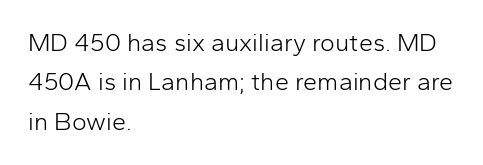
The image shows 25 px text type, upright; set left-aligned, normal line spacing (1.58x), normal letter spacing, not underlined.
